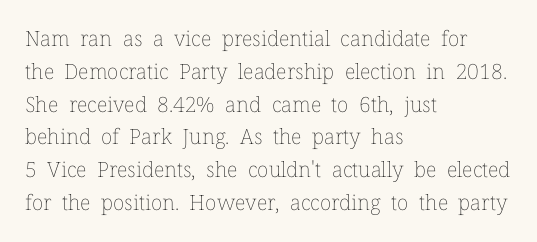
Q: Is the text bold? A: No.
Q: Is the text italic (slanted)? A: No, it is upright.
Q: Is the text underlined? A: No.
Q: How is the paragraph aligned? A: Left-aligned.
Q: Is the spacing between letters normal or unusually wide? A: Normal.
Q: Is the spacing between lines tight, normal or loose? A: Normal.
